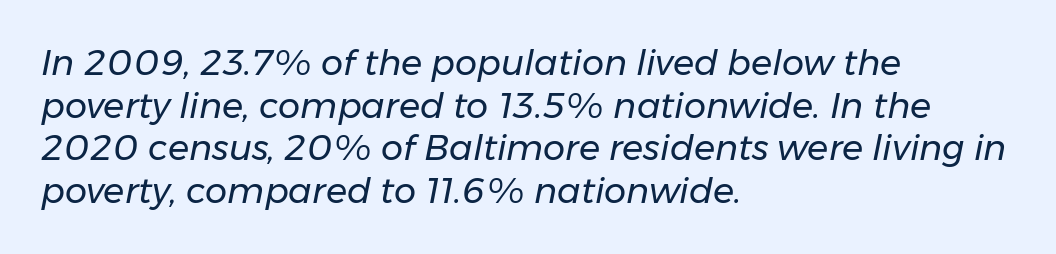
Q: Is the text bold? A: No.
Q: Is the text italic (slanted)? A: Yes, it leans right by about 11 degrees.
Q: Is the text underlined? A: No.
Q: How is the paragraph aligned? A: Left-aligned.
Q: Is the spacing between letters normal or unusually wide? A: Normal.
Q: Width (condensed, normal, or wide)? A: Normal.
Q: Stroke contrast? A: Low.
Q: x-height? A: Medium.
Q: Monospaced? A: No.
